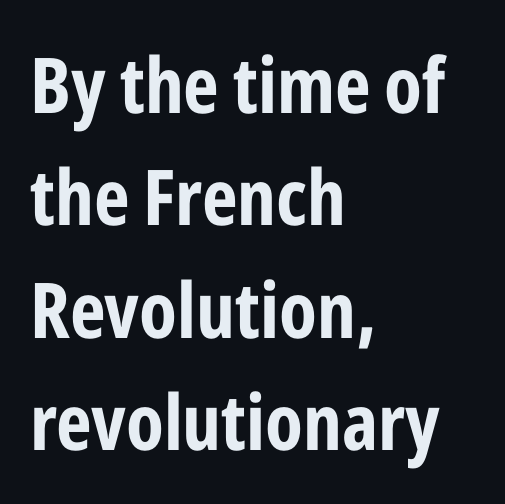
The image shows 77 px bold, condensed sans-serif type, upright; set left-aligned, normal line spacing (1.46x), normal letter spacing, not underlined; low stroke contrast and a medium x-height.
